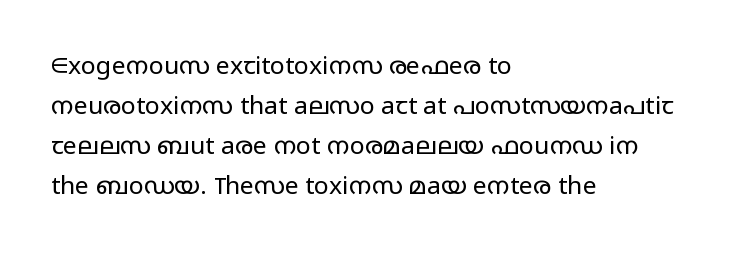
Q: Is the text bold? A: No.
Q: Is the text italic (slanted)? A: No, it is upright.
Q: Is the text underlined? A: No.
Q: How is the paragraph aligned? A: Left-aligned.
Q: Is the spacing between letters normal or unusually wide? A: Normal.
Q: Is the spacing between lines tight, normal or loose? A: Normal.
